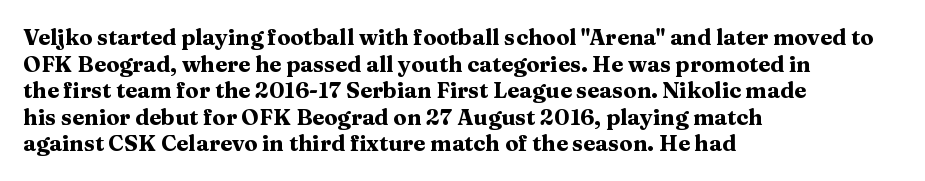
Which margin do the lines hug? The left one — the right edge is uneven. Weight check: bold — yes, fully. Tracking here is standard; glyphs follow each other at the usual distance. Unlike italic type, these characters show no tilt at all. Just letters on the line, the space beneath them empty.
